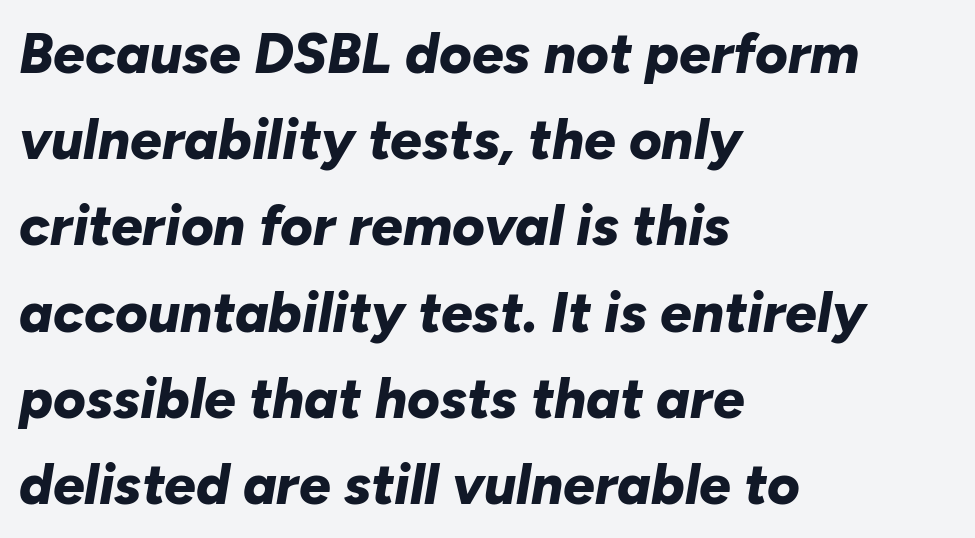
Look at the stroke-to-counter ratio: heavy, a bold. Vertically, the passage feels balanced, rows spaced as you'd expect. These lines are rendered in a variable-pitch font. Style check: oblique. Each row of text sits above clean, open space. This rendering uses left alignment, leaving the right contour irregular.
